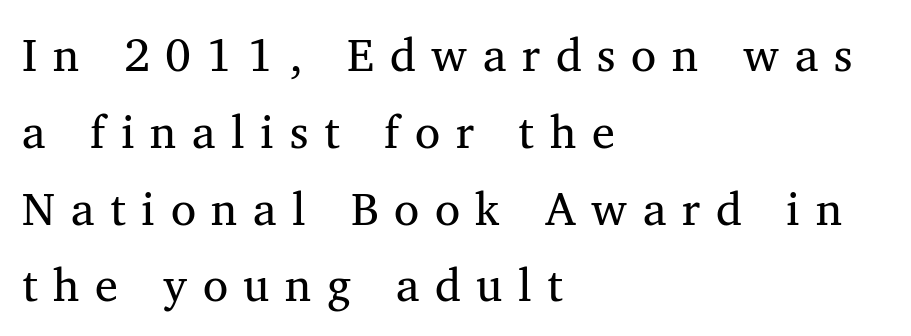
Glyph-to-glyph distance is far greater than everyday printed text. Words float on clear page, feet unadorned. In CSS terms this would be text-align: left. Compared with a typical body face, this is equally light or lighter still. Observe the serifs anchoring each vertical stroke in this sample.
